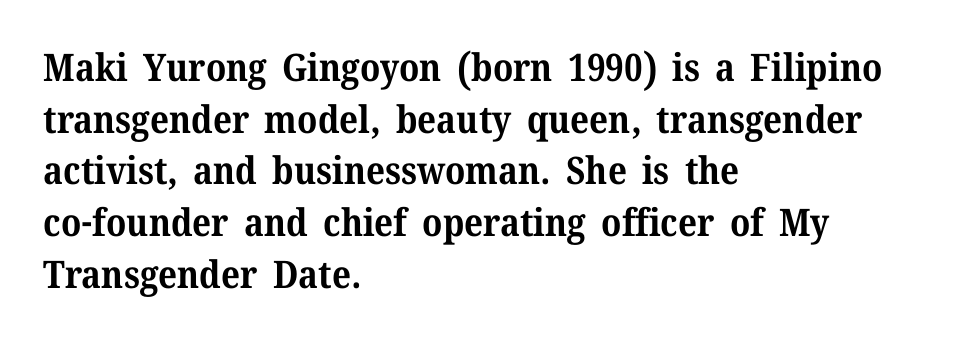
{"serif": "yes", "italic": "no", "bold": "yes", "weight": "bold", "width": "normal", "stroke_contrast": "medium", "x_height": "medium", "monospaced": "no", "underline": "no", "align": "left", "line_spacing": "normal", "line_spacing_ratio": 1.36, "letter_spacing": "normal", "letter_spacing_em": 0.0, "glyph_px": 38}
